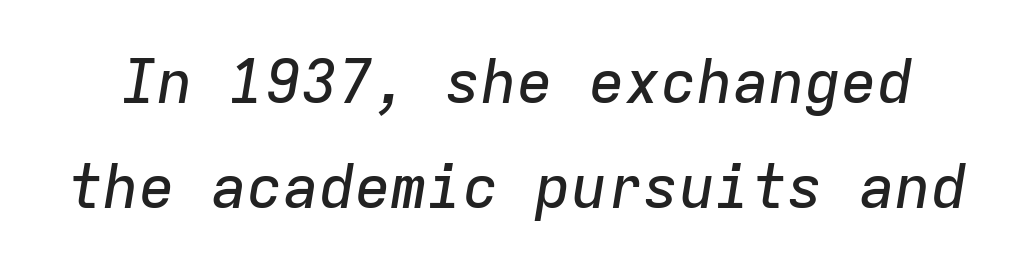
{"italic": "yes", "lean": "right", "slant_degrees": 9, "width": "normal", "stroke_contrast": "low", "x_height": "medium", "monospaced": "yes", "underline": "no", "line_spacing_ratio": 1.75, "letter_spacing": "normal", "letter_spacing_em": 0.0, "glyph_px": 60}
